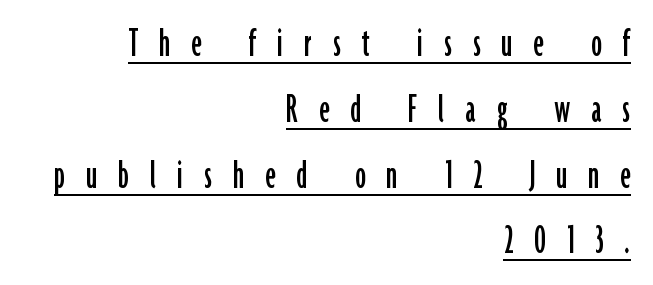
A baseline rule has been typeset under these characters. Horizontal bands of white between lines are of average thickness. This sample uses an upright cut, with every glyph sitting square on the baseline. The rendering uses natural spacing where letterforms have individual widths. Letterform terminals end flat and unadorned throughout the passage.
